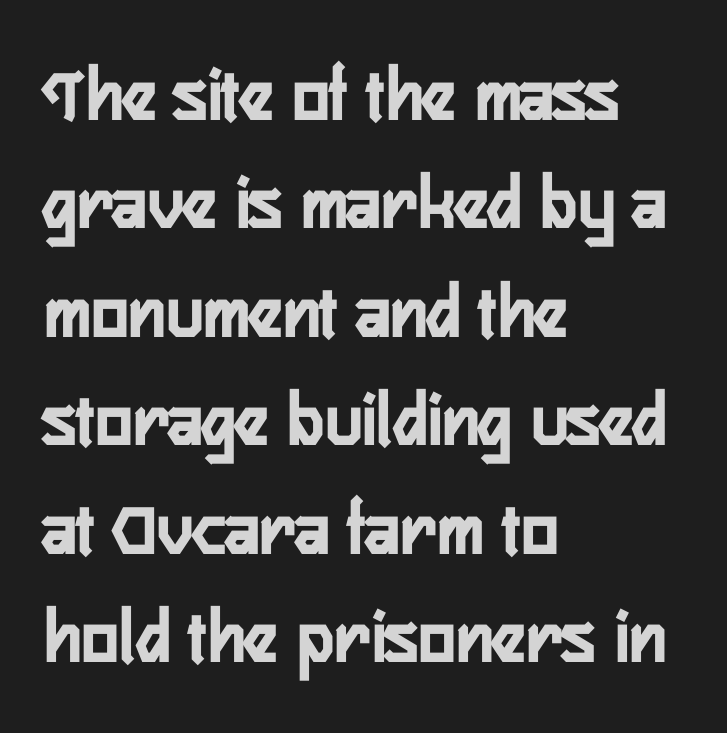
The image shows 78 px condensed sans-serif type, upright; set left-aligned, normal line spacing (1.39x), normal letter spacing, not underlined; low stroke contrast and a medium x-height.
